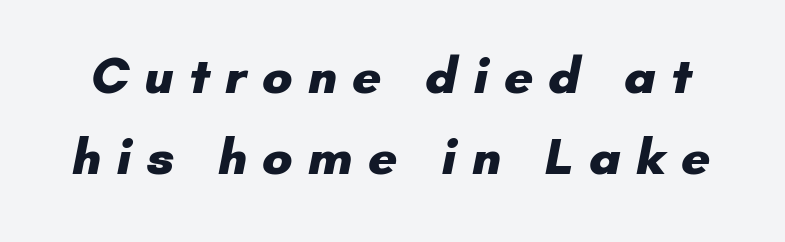
Q: Is the text bold? A: Yes.
Q: Is the typeface a serif or a sans-serif typeface? A: Sans-serif.
Q: Is the text underlined? A: No.
Q: Is the spacing between letters normal or unusually wide? A: Unusually wide.
Q: Is the spacing between lines tight, normal or loose? A: Normal.
Q: Width (condensed, normal, or wide)? A: Normal.
Q: Stroke contrast? A: Low.
Q: x-height? A: Small.
Q: Monospaced? A: No.
